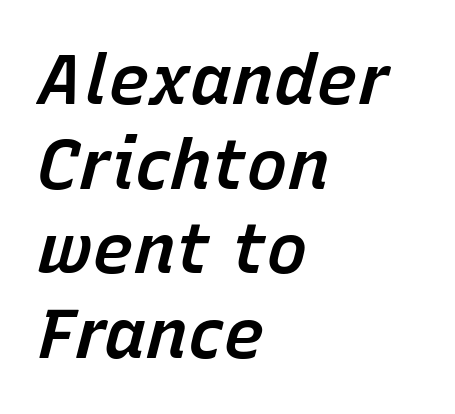
Q: Is the text bold? A: Semi-bold.
Q: Is the text italic (slanted)? A: Yes, it leans right by about 15 degrees.
Q: Is the text underlined? A: No.
Q: How is the paragraph aligned? A: Left-aligned.
Q: Is the spacing between letters normal or unusually wide? A: Normal.
Q: Width (condensed, normal, or wide)? A: Normal.
Q: Stroke contrast? A: Low.
Q: x-height? A: Medium.
Q: Monospaced? A: No.
